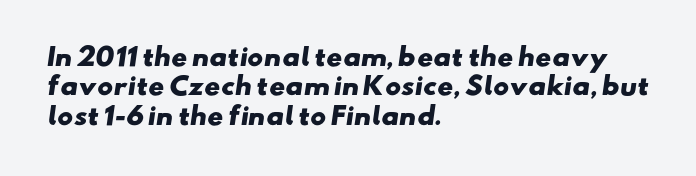
{"bold": "yes", "underline": "no", "align": "left", "line_spacing_ratio": 1.22, "letter_spacing": "normal", "letter_spacing_em": 0.0, "glyph_px": 24}
